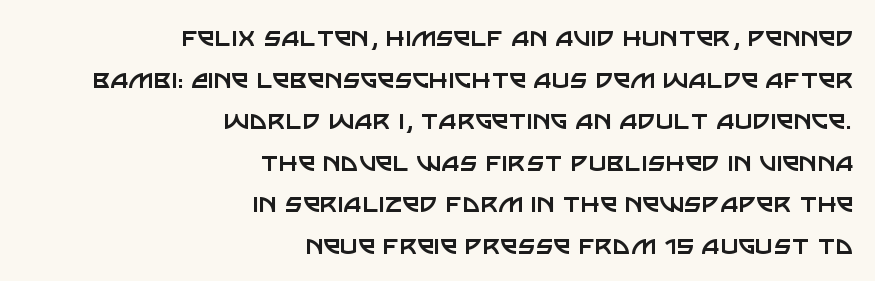
{"serif": "no", "italic": "no", "bold": "no", "weight": "regular", "width": "normal", "stroke_contrast": "low", "x_height": "large", "monospaced": "no", "underline": "no", "align": "right", "line_spacing": "normal", "line_spacing_ratio": 1.34, "letter_spacing": "normal", "letter_spacing_em": 0.0, "glyph_px": 31}
